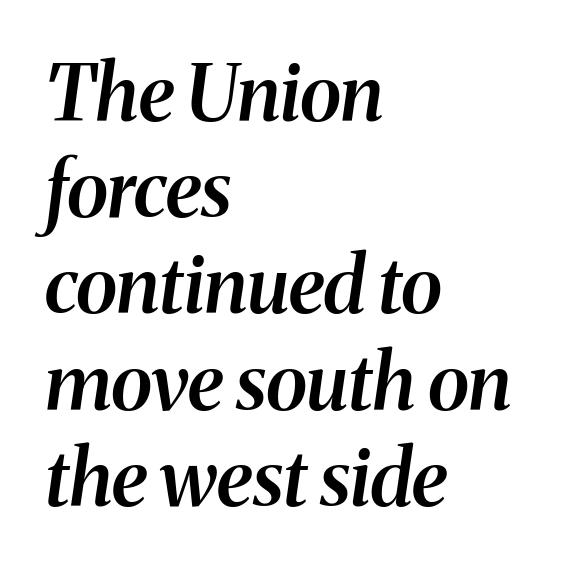
The image shows 77 px semibold serif type, italic (leaning right); set left-aligned, normal line spacing (1.25x), normal letter spacing, not underlined; medium stroke contrast and a medium x-height.
